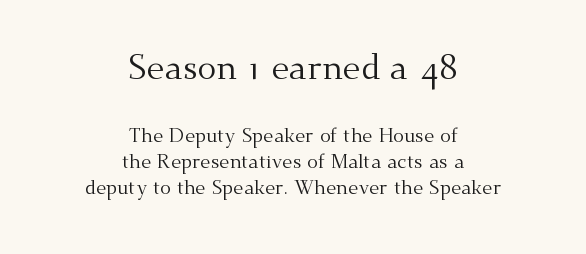
Q: Is the text bold? A: No.
Q: Is the text italic (slanted)? A: No, it is upright.
Q: Is the typeface a serif or a sans-serif typeface? A: Serif.
Q: Is the text underlined? A: No.
Q: How is the paragraph aligned? A: Centered.
Q: Is the spacing between letters normal or unusually wide? A: Normal.
Q: Is the spacing between lines tight, normal or loose? A: Normal.
Q: Which block of text is set in a larger size, the first (top) or the second (bottom)? A: The first (top) one.
Q: Width (condensed, normal, or wide)? A: Normal.
Q: Stroke contrast? A: Medium.
Q: x-height? A: Small.
Q: Monospaced? A: No.
